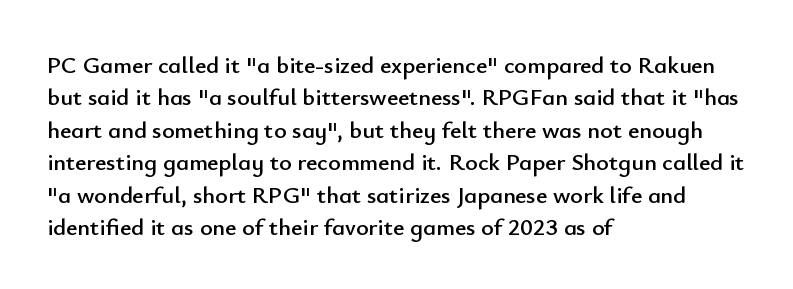
Q: Is the text italic (slanted)? A: No, it is upright.
Q: Is the text underlined? A: No.
Q: How is the paragraph aligned? A: Left-aligned.
Q: Is the spacing between letters normal or unusually wide? A: Normal.
Q: Is the spacing between lines tight, normal or loose? A: Normal.
